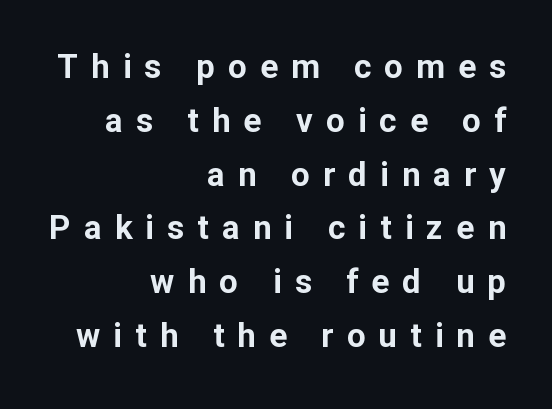
{"serif": "no", "italic": "no", "bold": "yes", "weight": "bold", "width": "normal", "stroke_contrast": "low", "x_height": "medium", "monospaced": "no", "underline": "no", "align": "right", "line_spacing": "normal", "line_spacing_ratio": 1.63, "letter_spacing": "wide", "letter_spacing_em": 0.4, "glyph_px": 33}
